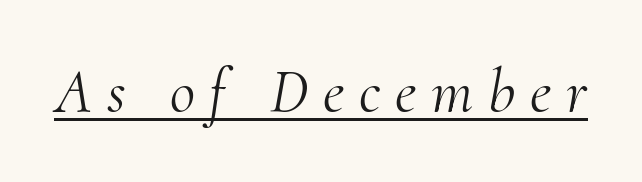
You could only call the tracking loose — the letters float apart. A light-to-regular cut is what we see here. Like a heading marked for emphasis, these lines bear an underscore. The face used here is proportionally spaced, like ordinary book or web type. Letterform terminals end in serifs throughout the passage.
